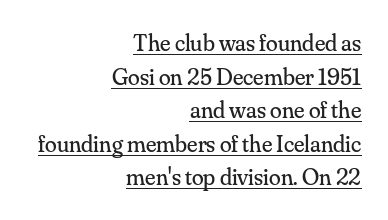
The image shows 24 px text type, upright; set right-aligned, normal line spacing (1.4x), normal letter spacing, underlined.
